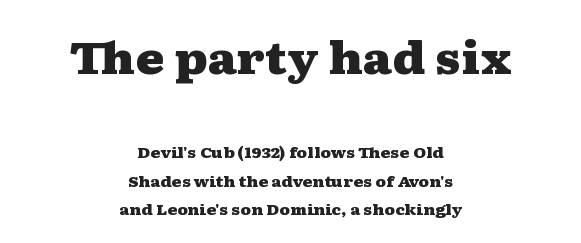
Q: Is the text bold? A: Yes.
Q: Is the text italic (slanted)? A: No, it is upright.
Q: Is the typeface a serif or a sans-serif typeface? A: Serif.
Q: Is the text underlined? A: No.
Q: How is the paragraph aligned? A: Centered.
Q: Is the spacing between letters normal or unusually wide? A: Normal.
Q: Which block of text is set in a larger size, the first (top) or the second (bottom)? A: The first (top) one.
Q: Width (condensed, normal, or wide)? A: Wide.
Q: Stroke contrast? A: Medium.
Q: x-height? A: Medium.
Q: Monospaced? A: No.
